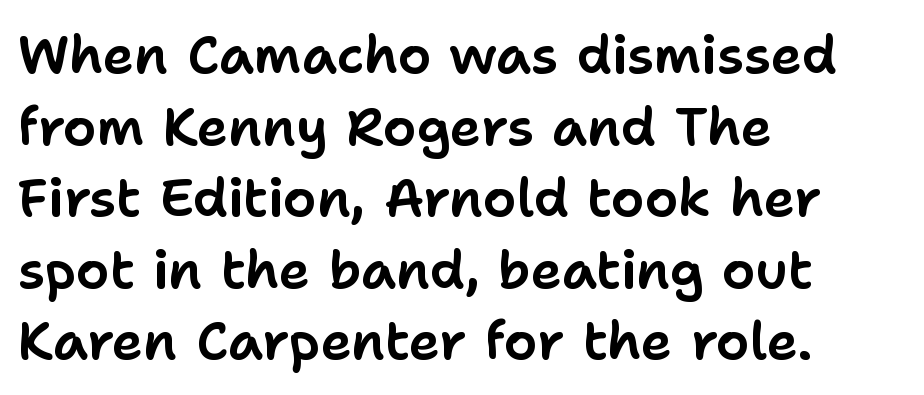
Q: Is the text italic (slanted)? A: No, it is upright.
Q: Is the typeface a serif or a sans-serif typeface? A: Sans-serif.
Q: Is the text underlined? A: No.
Q: How is the paragraph aligned? A: Left-aligned.
Q: Is the spacing between letters normal or unusually wide? A: Normal.
Q: Is the spacing between lines tight, normal or loose? A: Normal.
Q: Width (condensed, normal, or wide)? A: Normal.
Q: Stroke contrast? A: Low.
Q: x-height? A: Medium.
Q: Monospaced? A: No.
